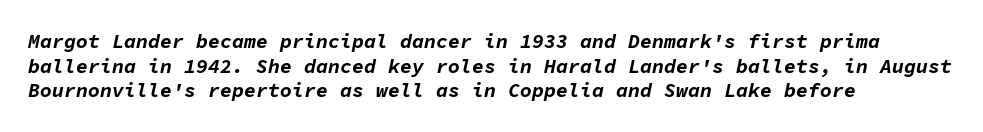
The image shows 20 px bold type, italic (leaning right); set left-aligned, line spacing 1.23x, normal letter spacing, not underlined.
